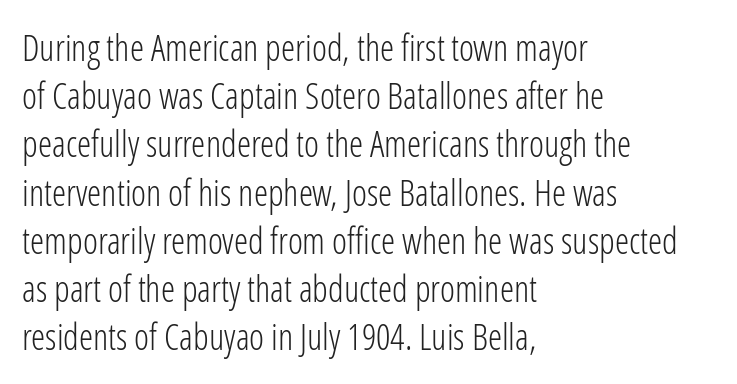
In terms of letterform style, serifs are entirely absent. Looks like regular typesetting: each glyph gets only the width it needs. Characters remain perfectly vertical along every line. Evenly set lines give the paragraph a standard silhouette.
